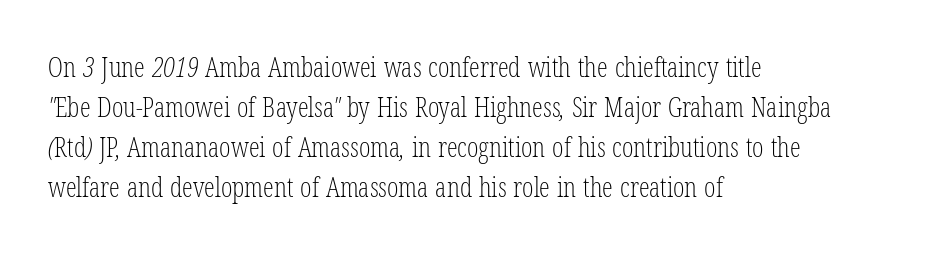
Q: Is the text bold? A: No.
Q: Is the text underlined? A: No.
Q: How is the paragraph aligned? A: Left-aligned.
Q: Is the spacing between letters normal or unusually wide? A: Normal.
Q: Is the spacing between lines tight, normal or loose? A: Normal.
